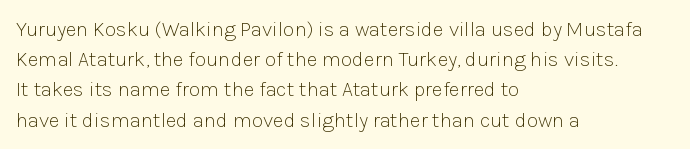
Q: Is the text bold? A: No.
Q: Is the text italic (slanted)? A: No, it is upright.
Q: Is the text underlined? A: No.
Q: How is the paragraph aligned? A: Left-aligned.
Q: Is the spacing between letters normal or unusually wide? A: Normal.
Q: Is the spacing between lines tight, normal or loose? A: Normal.
